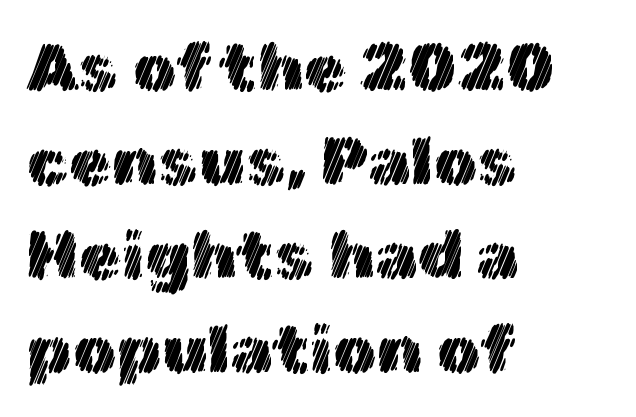
{"italic": "no", "width": "normal", "x_height": "medium", "monospaced": "no", "underline": "no", "align": "left", "line_spacing": "normal", "line_spacing_ratio": 1.36, "letter_spacing": "normal", "letter_spacing_em": 0.0, "glyph_px": 69}
